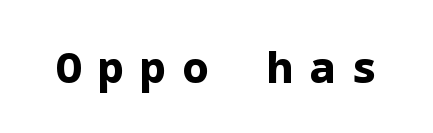
{"serif": "no", "italic": "no", "bold": "yes", "weight": "bold", "width": "normal", "stroke_contrast": "low", "x_height": "medium", "underline": "no", "letter_spacing": "wide", "letter_spacing_em": 0.38, "glyph_px": 43}
